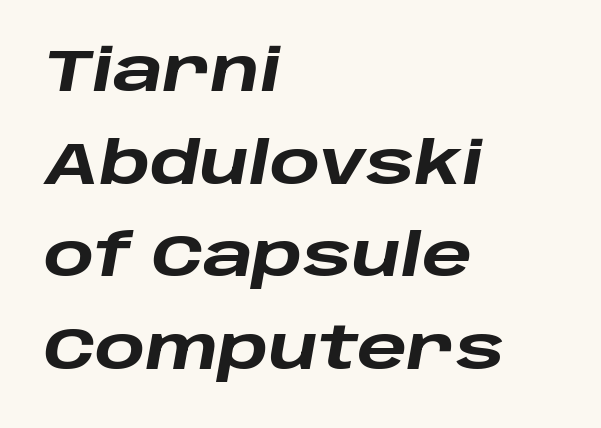
Q: Is the text bold? A: Yes.
Q: Is the text italic (slanted)? A: Yes, it leans right by about 10 degrees.
Q: Is the text underlined? A: No.
Q: How is the paragraph aligned? A: Left-aligned.
Q: Is the spacing between letters normal or unusually wide? A: Normal.
Q: Is the spacing between lines tight, normal or loose? A: Normal.
Q: Width (condensed, normal, or wide)? A: Wide.
Q: Stroke contrast? A: Low.
Q: x-height? A: Large.
Q: Monospaced? A: No.
